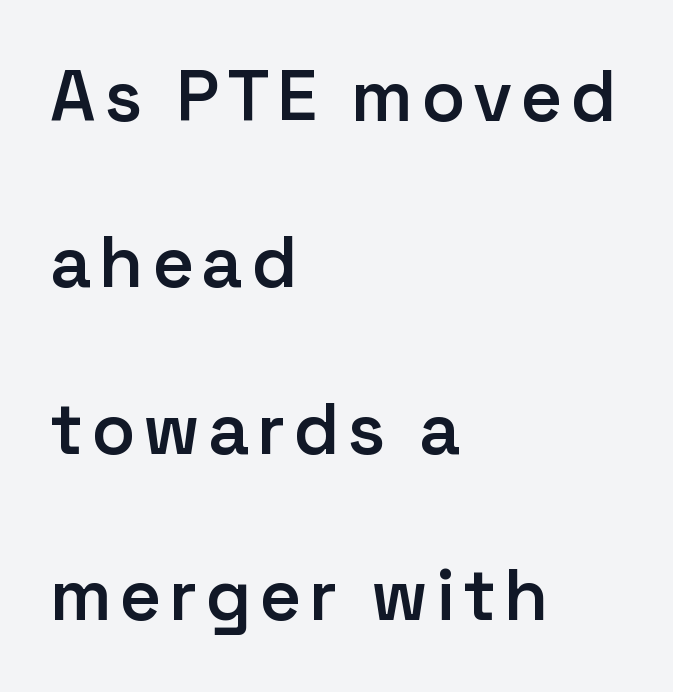
The image shows 72 px semibold sans-serif type, upright; set left-aligned, loose line spacing (2.31x), not underlined; low stroke contrast and a medium x-height.
